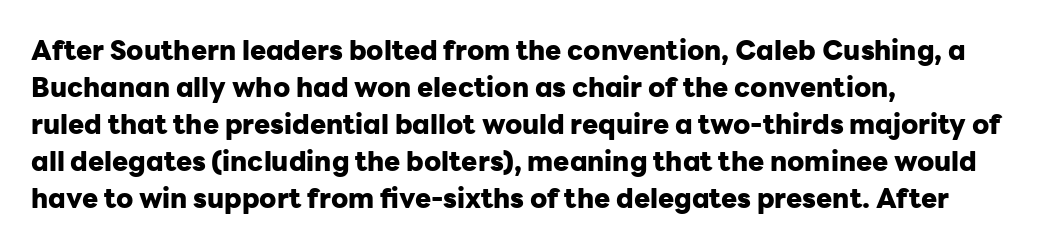
The image shows 27 px bold type, upright; set left-aligned, normal line spacing (1.37x), normal letter spacing, not underlined.
